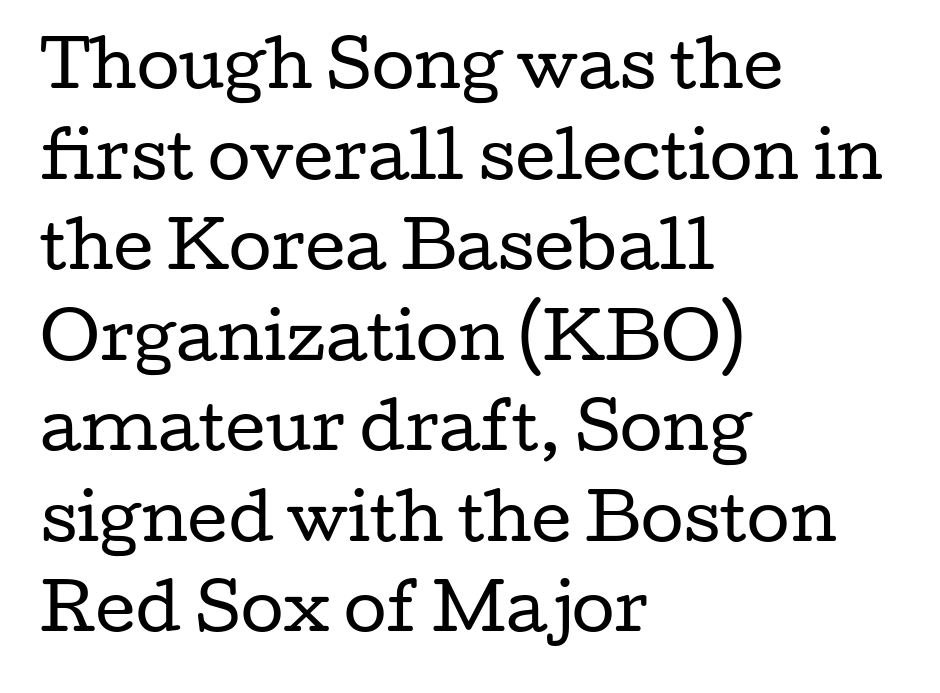
Q: Is the text bold? A: No.
Q: Is the text italic (slanted)? A: No, it is upright.
Q: Is the typeface a serif or a sans-serif typeface? A: Serif.
Q: Is the text underlined? A: No.
Q: How is the paragraph aligned? A: Left-aligned.
Q: Is the spacing between letters normal or unusually wide? A: Normal.
Q: Is the spacing between lines tight, normal or loose? A: Normal.
Q: Width (condensed, normal, or wide)? A: Wide.
Q: Stroke contrast? A: Low.
Q: x-height? A: Medium.
Q: Monospaced? A: No.
